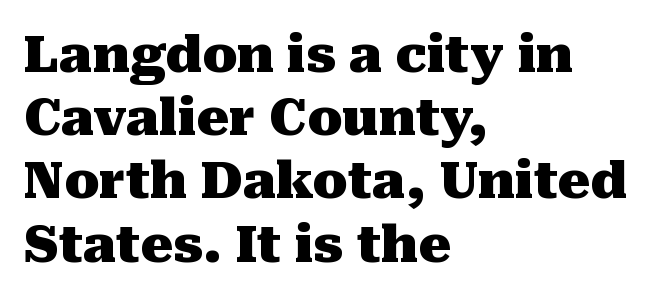
{"serif": "yes", "italic": "no", "bold": "yes", "weight": "heavy", "width": "normal", "stroke_contrast": "medium", "x_height": "medium", "monospaced": "no", "underline": "no", "align": "left", "line_spacing_ratio": 1.24, "letter_spacing": "normal", "letter_spacing_em": 0.0, "glyph_px": 51}
